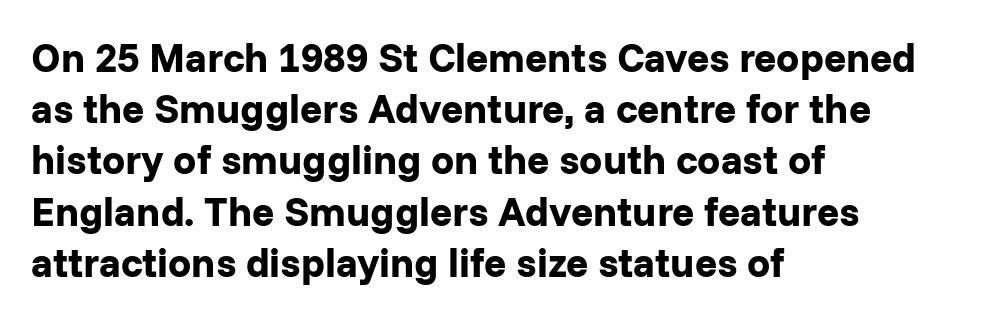
Q: Is the text bold? A: Yes.
Q: Is the text italic (slanted)? A: No, it is upright.
Q: Is the typeface a serif or a sans-serif typeface? A: Sans-serif.
Q: Is the text underlined? A: No.
Q: How is the paragraph aligned? A: Left-aligned.
Q: Is the spacing between letters normal or unusually wide? A: Normal.
Q: Is the spacing between lines tight, normal or loose? A: Normal.
Q: Width (condensed, normal, or wide)? A: Normal.
Q: Stroke contrast? A: Low.
Q: x-height? A: Medium.
Q: Monospaced? A: No.
